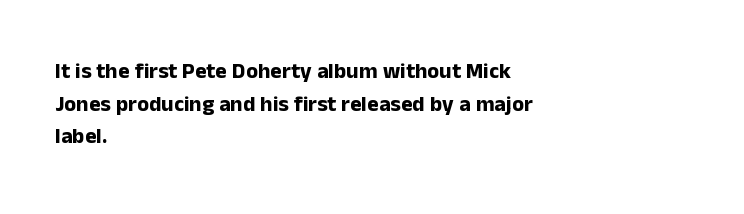
The image shows 22 px bold type, upright; set left-aligned, normal line spacing (1.48x), normal letter spacing, not underlined.
